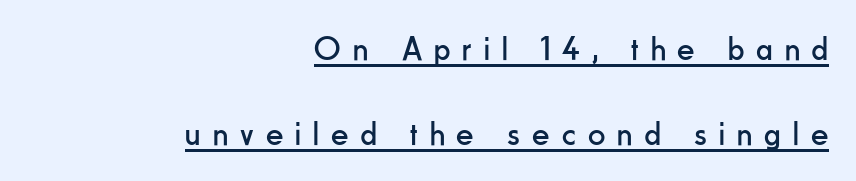
The image shows 34 px regular-weight, condensed sans-serif type, upright; set right-aligned, loose line spacing (2.49x), unusually wide letter spacing (+0.36 em), underlined; low stroke contrast and a small x-height.
